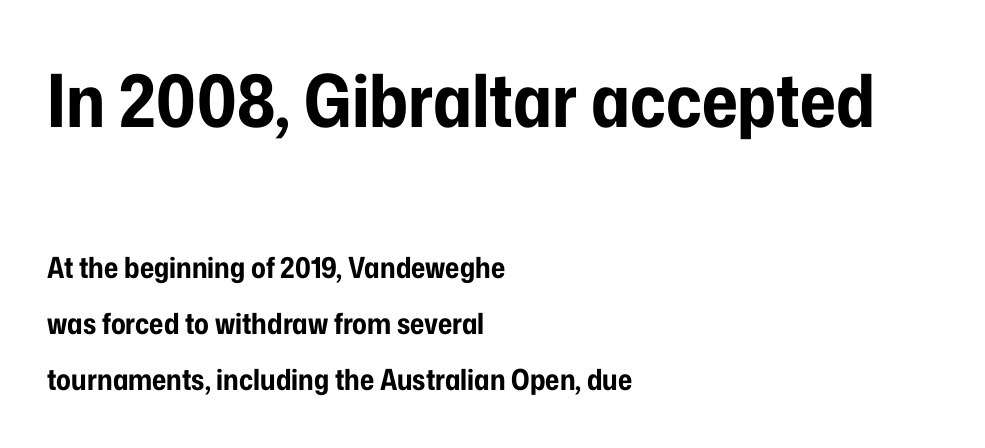
Q: Is the text bold? A: Yes.
Q: Is the text italic (slanted)? A: No, it is upright.
Q: Is the typeface a serif or a sans-serif typeface? A: Sans-serif.
Q: Is the text underlined? A: No.
Q: How is the paragraph aligned? A: Left-aligned.
Q: Is the spacing between letters normal or unusually wide? A: Normal.
Q: Is the spacing between lines tight, normal or loose? A: Loose.
Q: Which block of text is set in a larger size, the first (top) or the second (bottom)? A: The first (top) one.
Q: Width (condensed, normal, or wide)? A: Condensed.
Q: Stroke contrast? A: Low.
Q: x-height? A: Medium.
Q: Monospaced? A: No.
